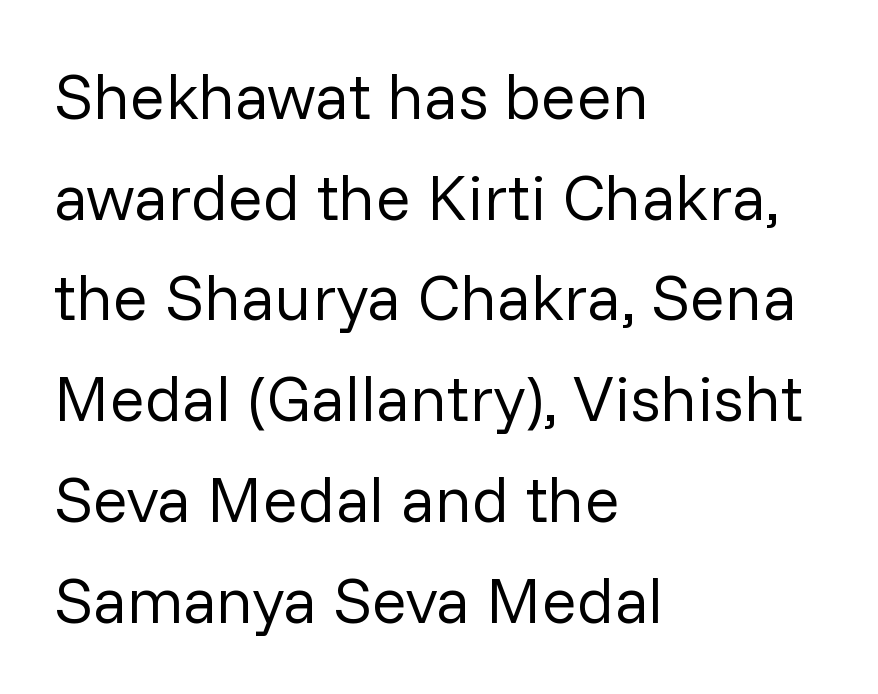
Q: Is the text bold? A: No.
Q: Is the text italic (slanted)? A: No, it is upright.
Q: Is the typeface a serif or a sans-serif typeface? A: Sans-serif.
Q: Is the text underlined? A: No.
Q: How is the paragraph aligned? A: Left-aligned.
Q: Is the spacing between letters normal or unusually wide? A: Normal.
Q: Is the spacing between lines tight, normal or loose? A: Normal.
Q: Width (condensed, normal, or wide)? A: Normal.
Q: Stroke contrast? A: Low.
Q: x-height? A: Medium.
Q: Monospaced? A: No.
